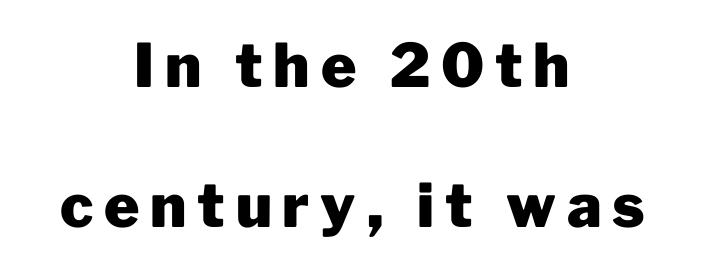
Q: Is the text bold? A: Yes.
Q: Is the text italic (slanted)? A: No, it is upright.
Q: Is the typeface a serif or a sans-serif typeface? A: Sans-serif.
Q: Is the text underlined? A: No.
Q: How is the paragraph aligned? A: Centered.
Q: Is the spacing between lines tight, normal or loose? A: Loose.
Q: Width (condensed, normal, or wide)? A: Normal.
Q: Stroke contrast? A: Low.
Q: x-height? A: Medium.
Q: Monospaced? A: No.
